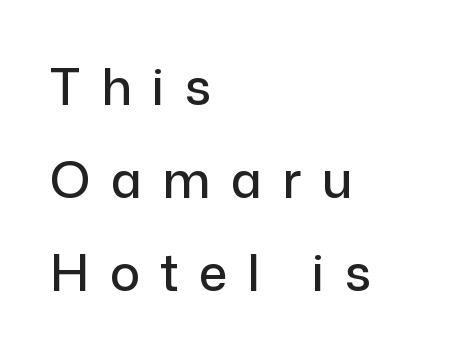
Q: Is the text italic (slanted)? A: No, it is upright.
Q: Is the typeface a serif or a sans-serif typeface? A: Sans-serif.
Q: Is the text underlined? A: No.
Q: How is the paragraph aligned? A: Left-aligned.
Q: Is the spacing between letters normal or unusually wide? A: Unusually wide.
Q: Width (condensed, normal, or wide)? A: Normal.
Q: Stroke contrast? A: Low.
Q: x-height? A: Medium.
Q: Monospaced? A: No.
